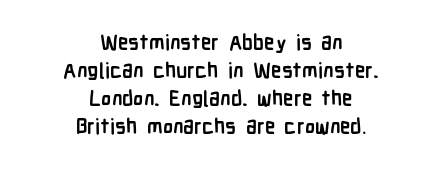
{"italic": "no", "bold": "yes", "underline": "no", "align": "center", "line_spacing": "normal", "line_spacing_ratio": 1.34, "letter_spacing": "normal", "letter_spacing_em": 0.0, "glyph_px": 21}
